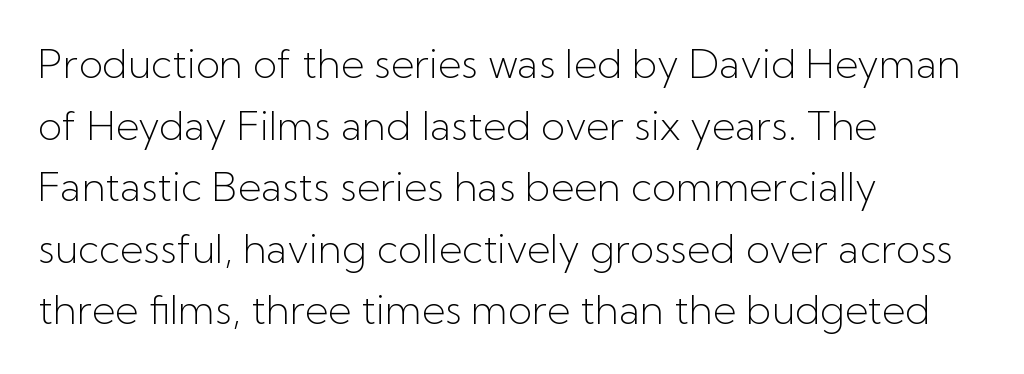
Regarding serifs, this sample does without them. The ragged edge is on the right, which tells us the setting is flush left. The letters advance in unequal steps, a hallmark of proportional type. This rendering leaves character spacing at its baseline value. One glance says typical: line gaps are just what's usual. The strokes are not fattened; the text isn't bold.
